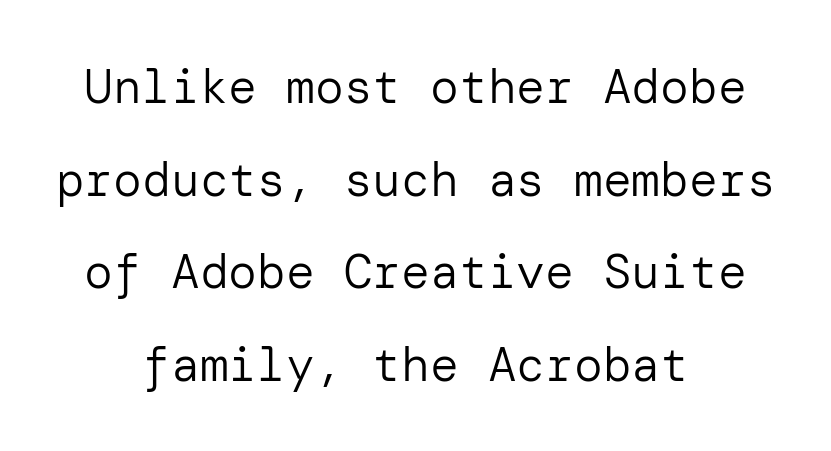
The image shows 48 px regular-weight sans-serif type, upright; set centered, loose line spacing (1.93x), normal letter spacing, not underlined; low stroke contrast and a medium x-height.
